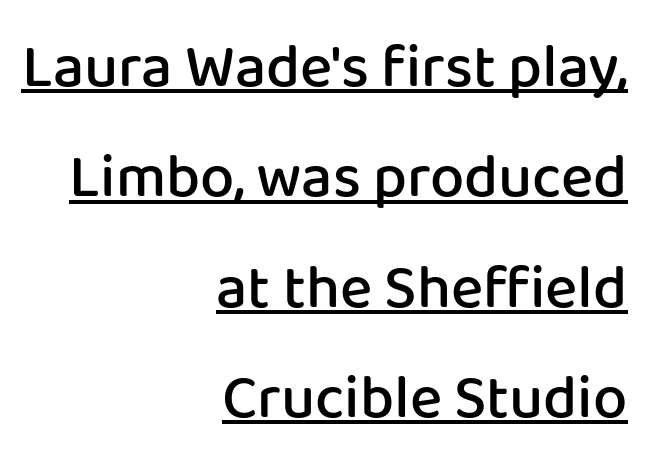
{"serif": "no", "italic": "no", "bold": "semi", "weight": "semibold", "width": "normal", "stroke_contrast": "low", "x_height": "medium", "monospaced": "no", "underline": "yes", "align": "right", "line_spacing_ratio": 1.81, "letter_spacing": "normal", "letter_spacing_em": 0.0, "glyph_px": 61}
